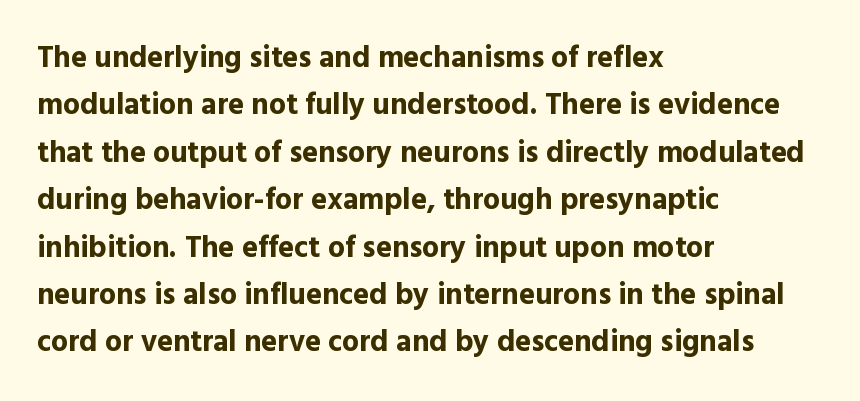
The image shows 30 px bold sans-serif type, upright; set left-aligned, normal line spacing (1.58x), normal letter spacing, not underlined; a medium x-height.
